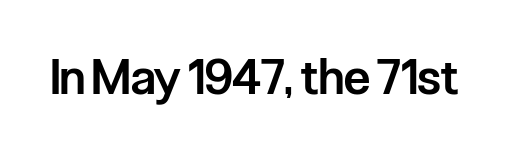
Q: Is the text bold? A: Semi-bold.
Q: Is the text italic (slanted)? A: No, it is upright.
Q: Is the typeface a serif or a sans-serif typeface? A: Sans-serif.
Q: Is the text underlined? A: No.
Q: Is the spacing between letters normal or unusually wide? A: Normal.
Q: Width (condensed, normal, or wide)? A: Condensed.
Q: Stroke contrast? A: Low.
Q: x-height? A: Medium.
Q: Monospaced? A: No.
